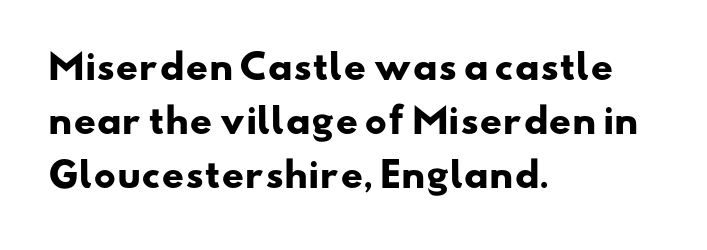
The characters look thick and weighty, a clear bold. The rendering shows plain stroke endings on the letterforms — a sans-serif design. Rule under the text: the space is simply empty. Words appear dense and cohesive because spacing is normal. The text block is weighted toward the left margin, trailing off unevenly rightward. Horizontal bands of white between lines are of average thickness.
